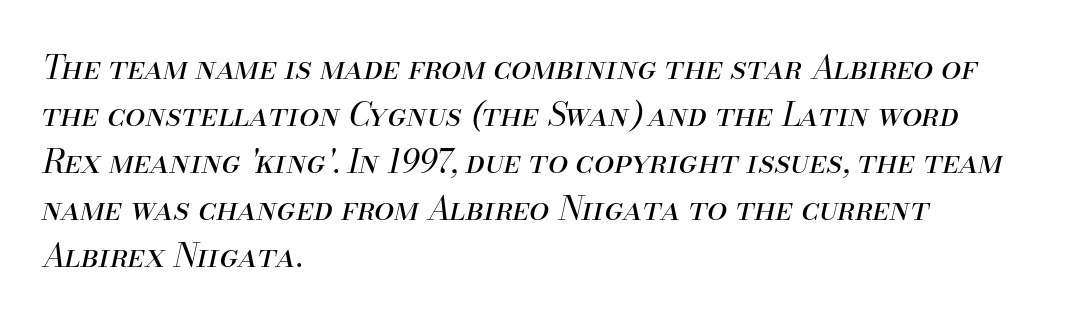
{"italic": "yes", "lean": "right", "slant_degrees": 13, "bold": "no", "weight": "regular", "width": "normal", "stroke_contrast": "medium", "x_height": "small", "monospaced": "no", "underline": "no", "align": "left", "line_spacing": "normal", "line_spacing_ratio": 1.47, "letter_spacing": "normal", "letter_spacing_em": 0.0, "glyph_px": 32}
